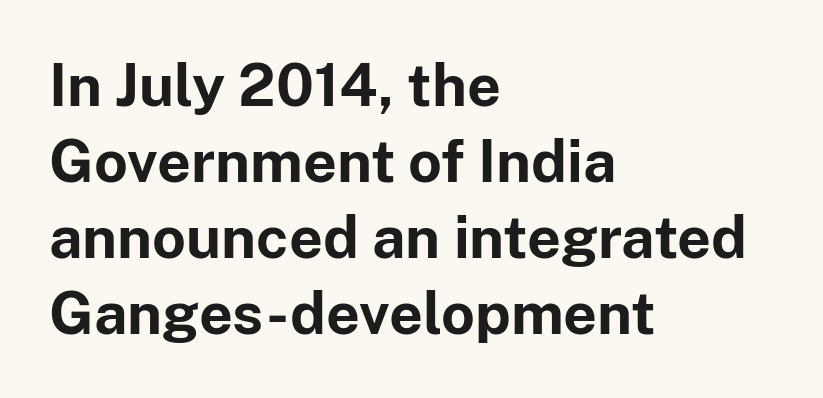
The image shows 59 px bold sans-serif type, upright; set left-aligned, normal line spacing (1.29x), normal letter spacing, not underlined; low stroke contrast and a medium x-height.
